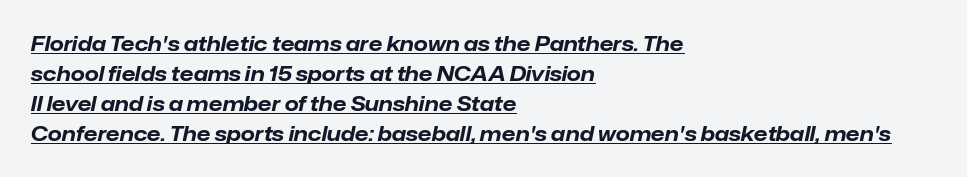
Q: Is the text bold? A: Yes.
Q: Is the text italic (slanted)? A: Yes, it leans right by about 12 degrees.
Q: Is the text underlined? A: Yes.
Q: How is the paragraph aligned? A: Left-aligned.
Q: Is the spacing between letters normal or unusually wide? A: Normal.
Q: Is the spacing between lines tight, normal or loose? A: Normal.
